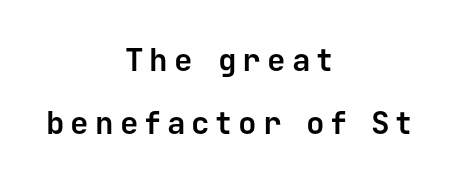
{"serif": "no", "italic": "no", "bold": "yes", "weight": "bold", "width": "normal", "stroke_contrast": "low", "x_height": "medium", "monospaced": "yes", "underline": "no", "align": "center", "line_spacing": "loose", "line_spacing_ratio": 2.02, "letter_spacing": "wide", "letter_spacing_em": 0.2, "glyph_px": 31}
